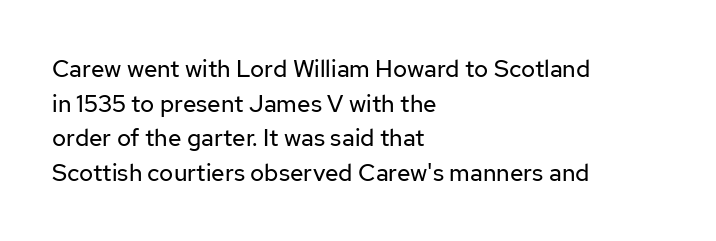
{"italic": "no", "bold": "no", "underline": "no", "align": "left", "line_spacing": "normal", "line_spacing_ratio": 1.44, "letter_spacing": "normal", "letter_spacing_em": 0.0, "glyph_px": 24}
